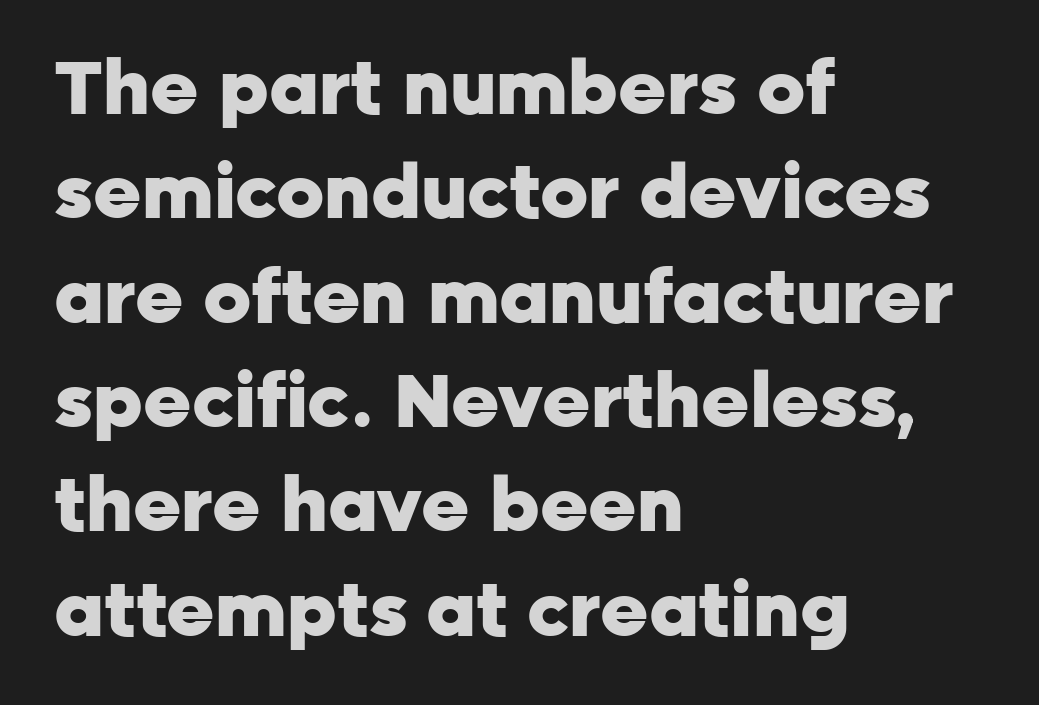
The image shows 74 px heavy sans-serif type, upright; set left-aligned, normal line spacing (1.41x), normal letter spacing, not underlined; low stroke contrast and a medium x-height.
